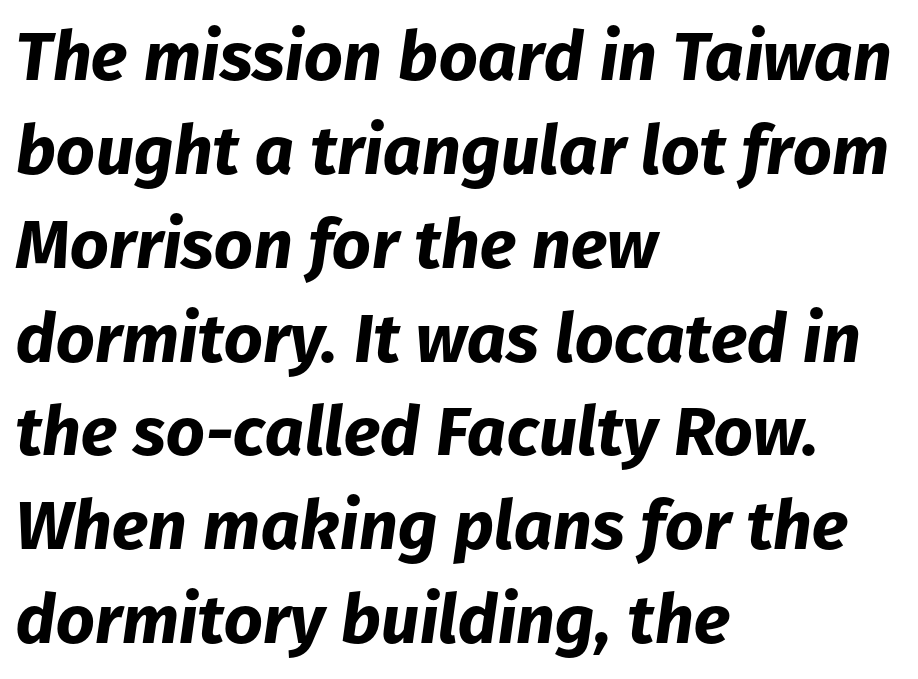
The image shows 68 px bold type, italic (leaning right); set left-aligned, normal line spacing (1.38x), normal letter spacing, not underlined; low stroke contrast and a medium x-height.
